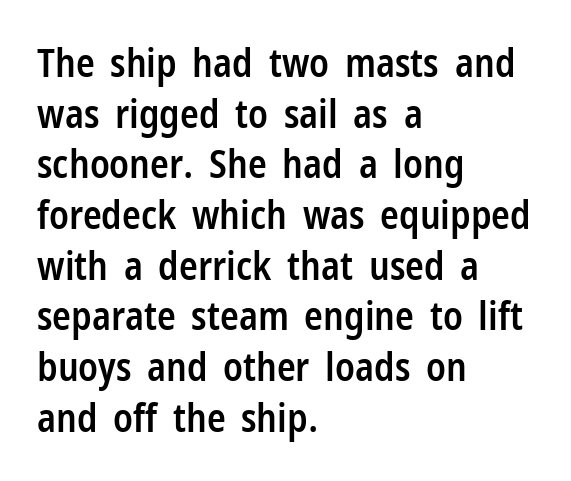
The letters advance in unequal steps, a hallmark of proportional type. Line beginnings align vertically; line endings do not. The baseline area is clear. A typesetter would call this zero additional tracking. Are there feet on the stems? There aren't — it's a sans. When letters stand straight like this, we call the style roman or upright.
